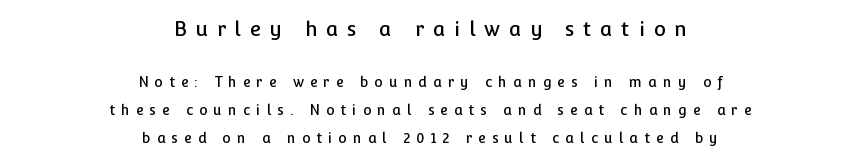
{"italic": "no", "underline": "no", "align": "center", "line_spacing": "loose", "line_spacing_ratio": 2.0, "letter_spacing": "wide", "letter_spacing_em": 0.44, "larger_block": "first", "size_ratio": 1.43, "glyph_px": 20}
